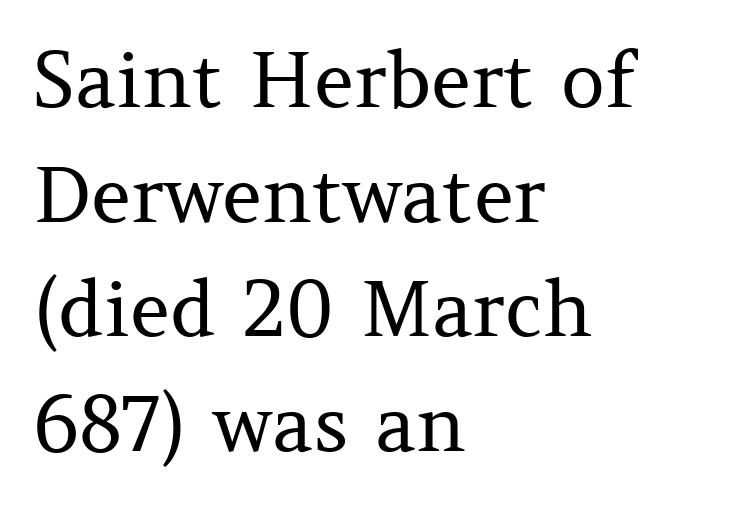
Q: Is the text bold? A: No.
Q: Is the text italic (slanted)? A: No, it is upright.
Q: Is the typeface a serif or a sans-serif typeface? A: Serif.
Q: Is the text underlined? A: No.
Q: How is the paragraph aligned? A: Left-aligned.
Q: Is the spacing between letters normal or unusually wide? A: Normal.
Q: Is the spacing between lines tight, normal or loose? A: Normal.
Q: Width (condensed, normal, or wide)? A: Normal.
Q: Stroke contrast? A: Medium.
Q: x-height? A: Medium.
Q: Monospaced? A: No.
